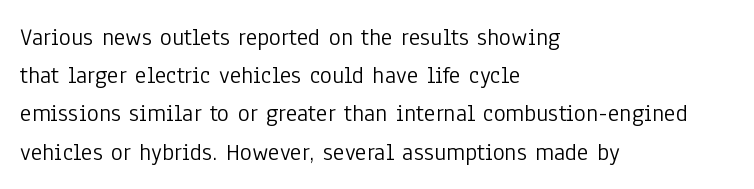
Q: Is the text bold? A: No.
Q: Is the text italic (slanted)? A: No, it is upright.
Q: Is the text underlined? A: No.
Q: How is the paragraph aligned? A: Left-aligned.
Q: Is the spacing between letters normal or unusually wide? A: Normal.
Q: Is the spacing between lines tight, normal or loose? A: Normal.
